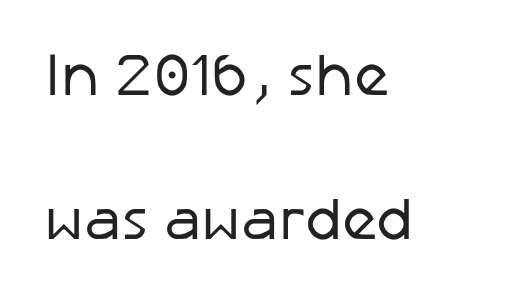
Q: Is the text bold? A: No.
Q: Is the text italic (slanted)? A: No, it is upright.
Q: Is the typeface a serif or a sans-serif typeface? A: Sans-serif.
Q: Is the text underlined? A: No.
Q: How is the paragraph aligned? A: Left-aligned.
Q: Is the spacing between letters normal or unusually wide? A: Normal.
Q: Is the spacing between lines tight, normal or loose? A: Loose.
Q: Width (condensed, normal, or wide)? A: Normal.
Q: Stroke contrast? A: Low.
Q: x-height? A: Medium.
Q: Monospaced? A: No.
